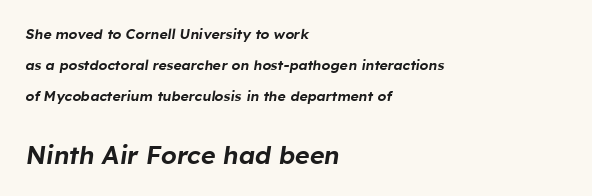
The image shows 25 px text type, italic (leaning right); set left-aligned, loose line spacing (2.23x), normal letter spacing, not underlined; the second (bottom) block is 1.79x larger.
